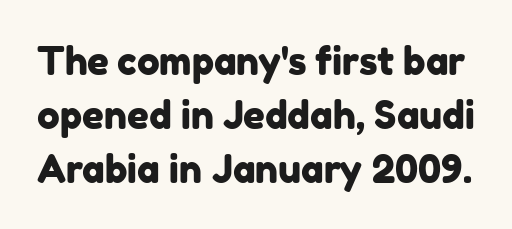
Character widths vary here, with narrow letters taking less room than wide ones. Regarding serifs, this sample does without them. Just letters on the line, the space beneath them empty. Leading: standard. Between one letter and the next there's only the usual sliver of space.
